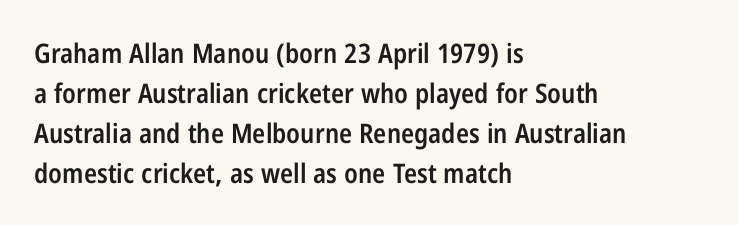
Q: Is the text bold? A: Semi-bold.
Q: Is the text italic (slanted)? A: No, it is upright.
Q: Is the text underlined? A: No.
Q: How is the paragraph aligned? A: Left-aligned.
Q: Is the spacing between letters normal or unusually wide? A: Normal.
Q: Is the spacing between lines tight, normal or loose? A: Normal.
